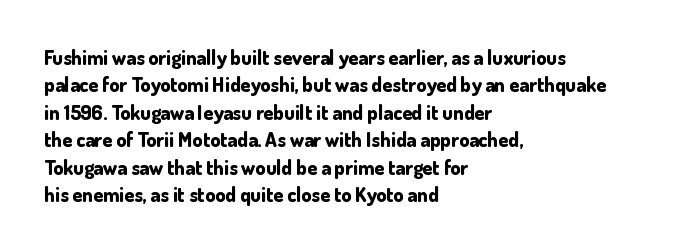
Here the glyphs are tracked normally, forming tight word shapes. The lettering stays uniformly vertical, giving the passage a roman look. The strokes are fattened all the way to bold. This sample keeps an unexceptional amount of space between lines. Underline: absent.
